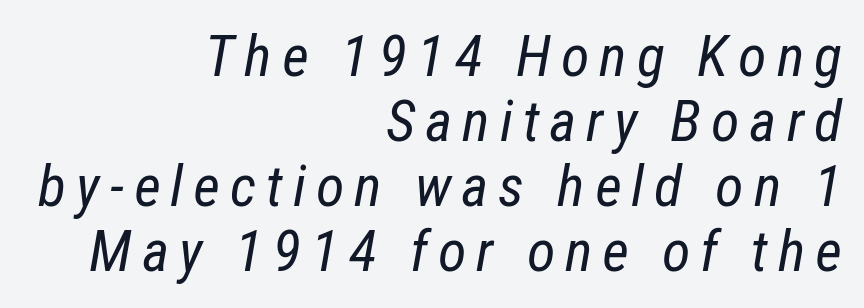
Q: Is the text bold? A: No.
Q: Is the text italic (slanted)? A: Yes, it leans right by about 12 degrees.
Q: Is the text underlined? A: No.
Q: How is the paragraph aligned? A: Right-aligned.
Q: Is the spacing between lines tight, normal or loose? A: Tight.
Q: Width (condensed, normal, or wide)? A: Condensed.
Q: Stroke contrast? A: Low.
Q: x-height? A: Medium.
Q: Monospaced? A: No.
